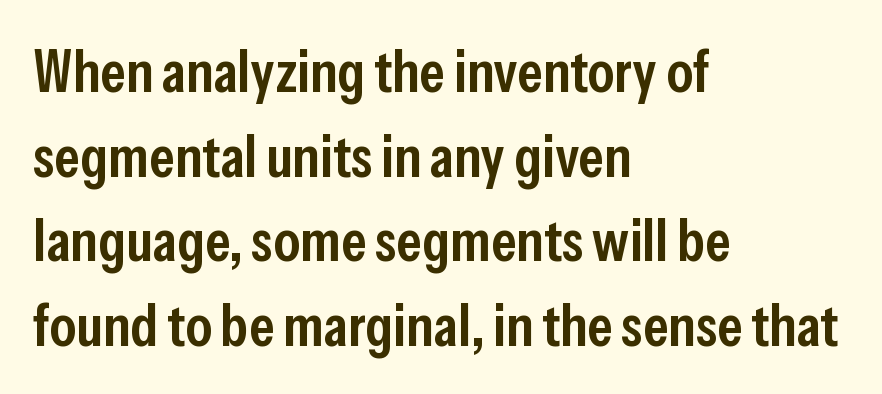
The image shows 60 px semibold, condensed sans-serif type, upright; set left-aligned, normal line spacing (1.41x), normal letter spacing, not underlined; low stroke contrast and a medium x-height.
